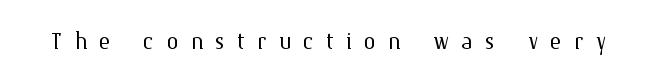
The image shows 30 px light type, upright; set unusually wide letter spacing (+0.4 em), not underlined; medium stroke contrast and a medium x-height.
